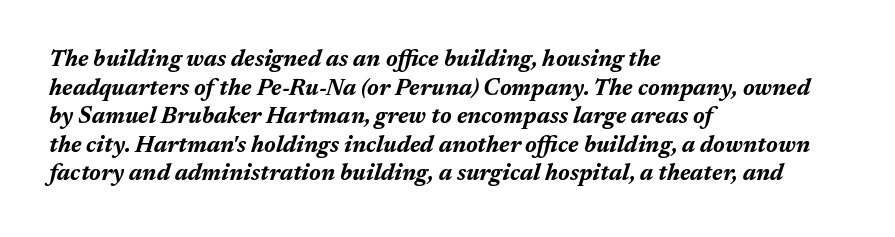
{"italic": "yes", "lean": "right", "slant_degrees": 17, "bold": "yes", "underline": "no", "align": "left", "line_spacing_ratio": 1.24, "letter_spacing": "normal", "letter_spacing_em": 0.0, "glyph_px": 23}
